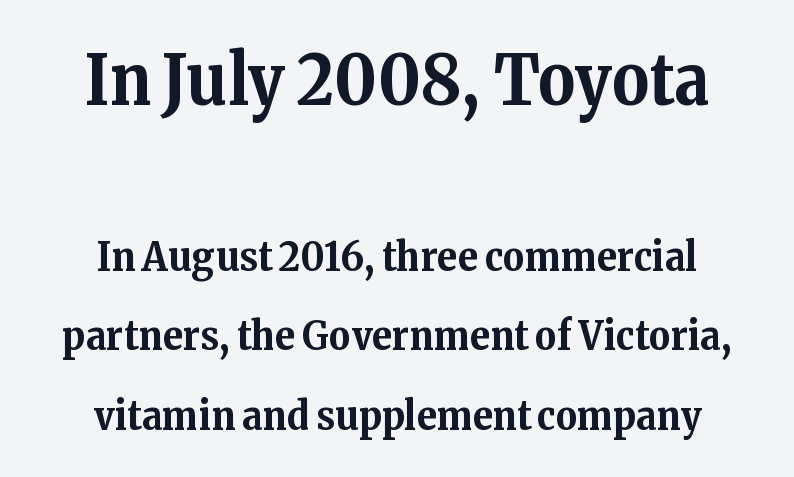
{"serif": "yes", "italic": "no", "bold": "yes", "weight": "bold", "width": "normal", "stroke_contrast": "medium", "x_height": "medium", "monospaced": "no", "underline": "no", "align": "center", "line_spacing": "loose", "line_spacing_ratio": 1.94, "letter_spacing": "normal", "letter_spacing_em": 0.0, "larger_block": "first", "size_ratio": 1.73, "glyph_px": 71}
